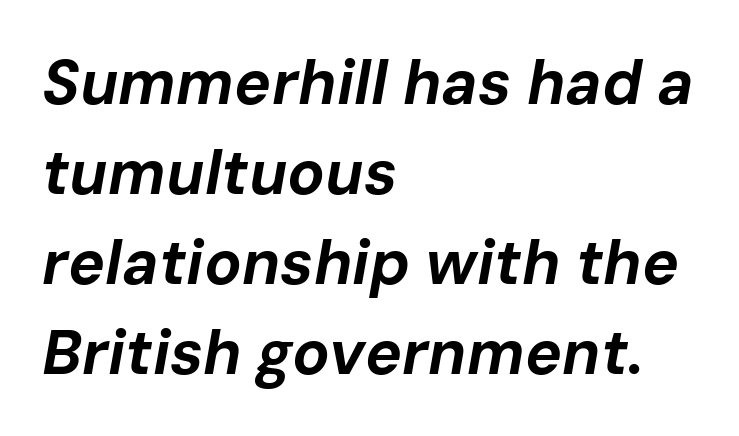
The image shows 62 px bold type, italic (leaning right); set left-aligned, normal line spacing (1.45x), normal letter spacing, not underlined; low stroke contrast and a medium x-height.
